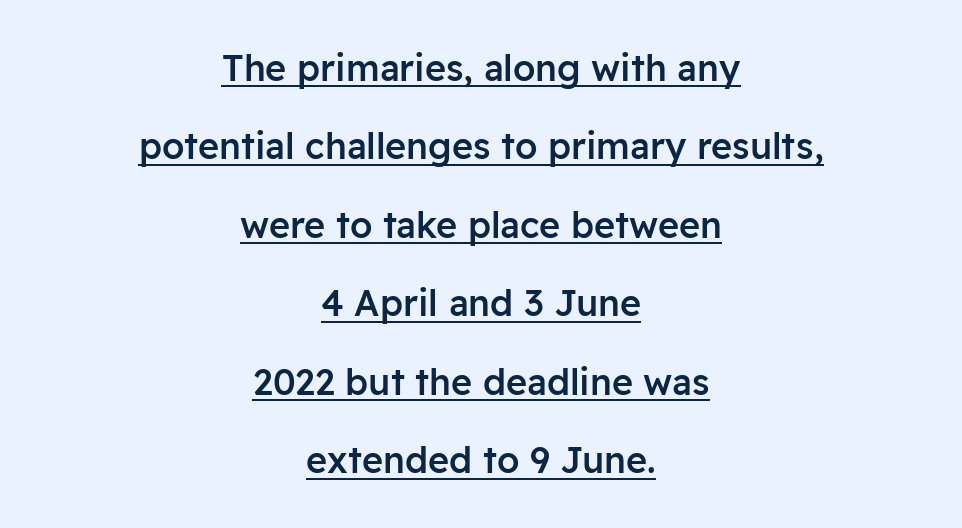
Each glyph is drawn with semibold strokes, heavier than normal yet not fully bold. Proportional: the letters do not fall into vertical columns. Font category for this specimen: sans-serif. Students, note that the glyphs here touch the page at normal intervals. This is roman type, the default non-slanted kind. Reading down the block, each line starts at a different indent, mirrored at its end.
